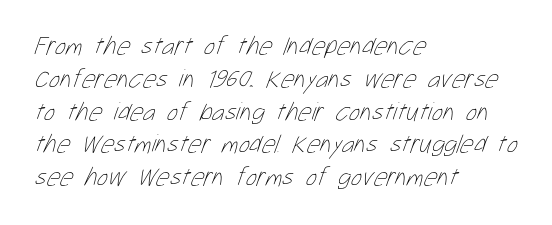
The image shows 26 px text type; set left-aligned, normal line spacing (1.26x), normal letter spacing, not underlined.
